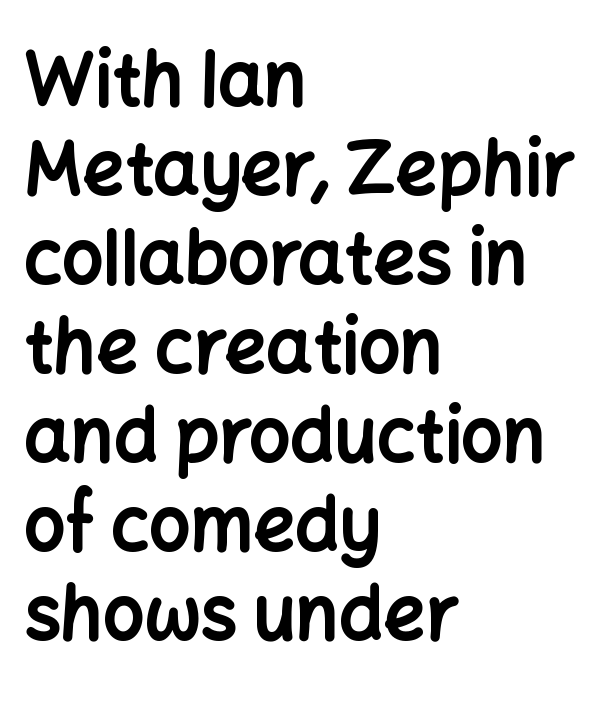
Notice how the stems are strictly vertical — no italics here. The face used here is proportionally spaced, like ordinary book or web type. The sample has been set heavy, in full bold. Bare-footed words on every line.
